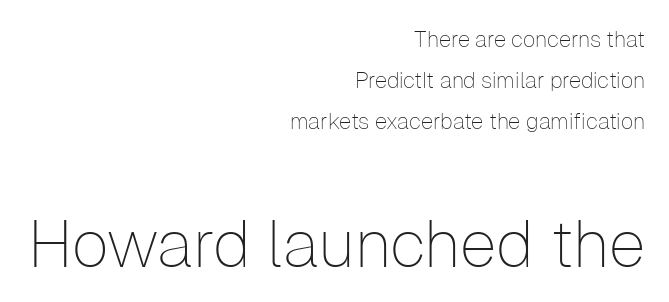
Italic: no, the glyphs are upright roman. Size hierarchy here favors the trailing block over the leading one. The rag falls on the left side of this text block. Anything drawn beneath the words? Only blank space. The type is set solid horizontally, with unmodified tracking.
